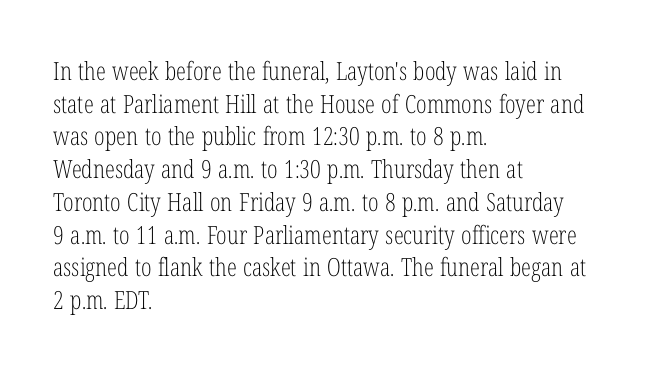
What's the leading like? Ordinary, nothing unusual. The passage shown has conventional tracking throughout. The typography opts for an upright posture over an oblique one. The passage is arranged the way most books set body copy — flush left.
